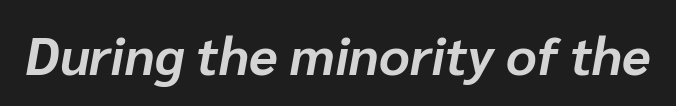
The image shows 53 px bold type, italic (leaning right); set normal letter spacing, not underlined; low stroke contrast and a medium x-height.
